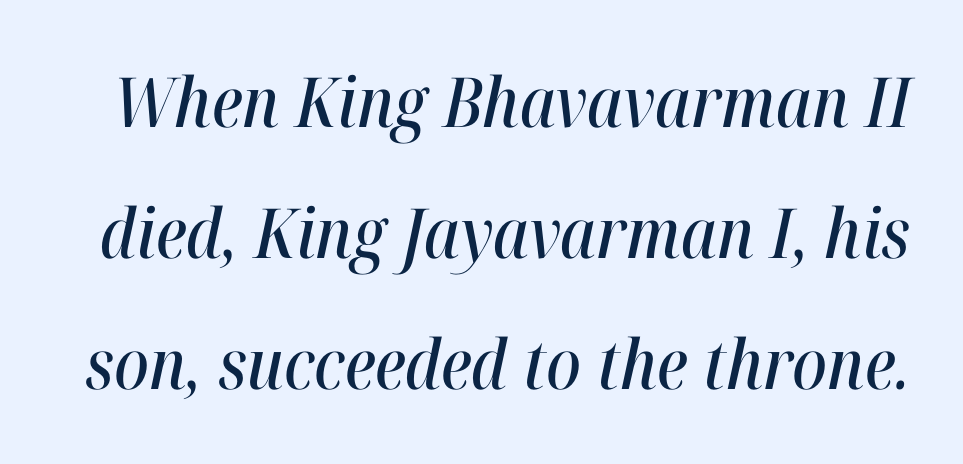
Letters rest on an invisible, unmarked baseline. You could not count columns in this text — the font is proportionally spaced. Glyph-to-glyph distance matches everyday printed text. Leading is clearly above the norm, producing a sparse column. Slanted lettering throughout.
